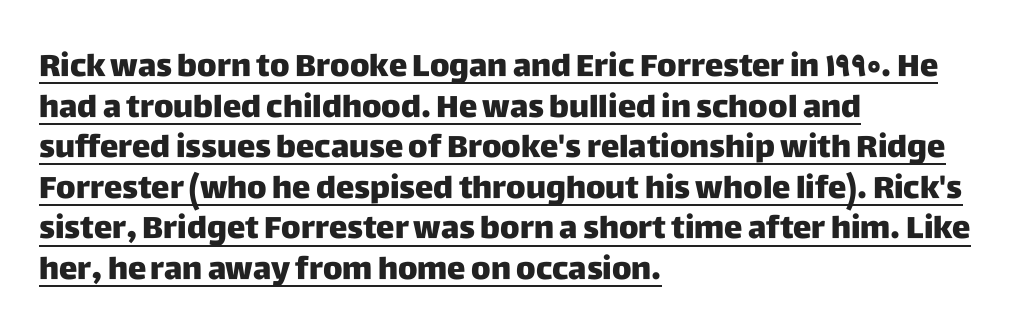
{"serif": "no", "italic": "no", "width": "normal", "stroke_contrast": "low", "x_height": "large", "monospaced": "no", "underline": "yes", "align": "left", "line_spacing": "normal", "line_spacing_ratio": 1.31, "letter_spacing": "normal", "letter_spacing_em": 0.0, "glyph_px": 31}
